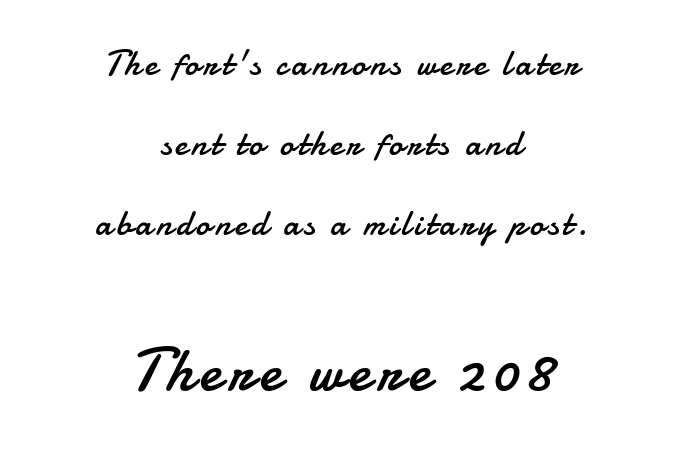
The image shows 61 px regular-weight sans-serif type; set centered, loose line spacing (2.29x), not underlined; the second (bottom) block is 1.74x larger; low stroke contrast and a small x-height.
